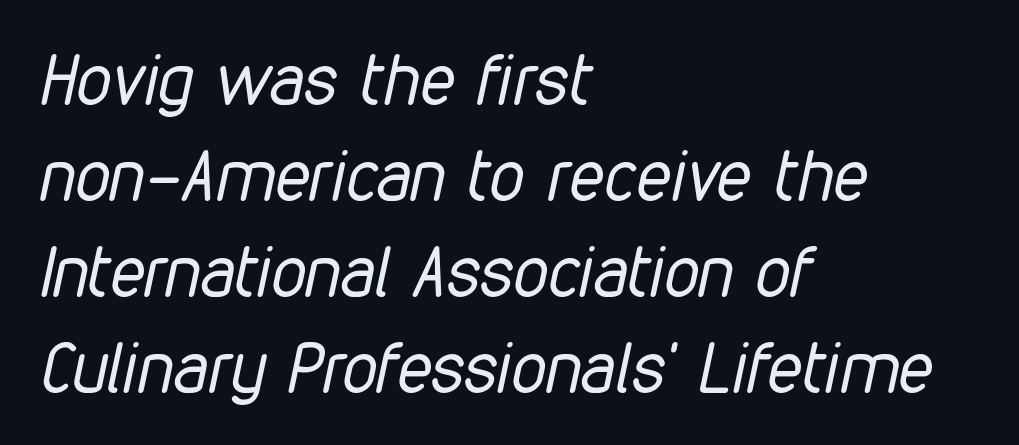
A typesetter would call this proportional, since set widths differ per character. The rendering applies a slant to the glyphs. The lines sit at an ordinary, default distance from one another. Glyph-to-glyph distance matches everyday printed text. Just letters on the line, the space beneath them empty. A light-to-regular cut is what we see here.
